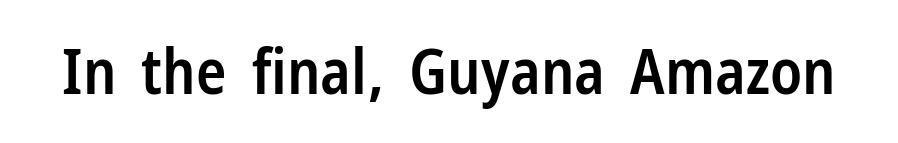
The image shows 63 px semibold, condensed sans-serif type, upright; set normal letter spacing, not underlined; low stroke contrast and a medium x-height.
